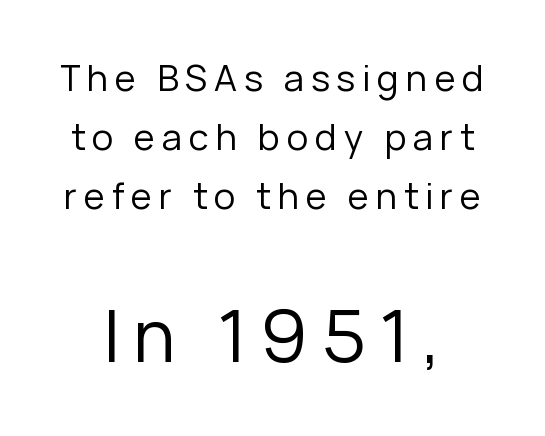
Each letter's strokes conclude bluntly, with no projecting serifs. Size contrast runs from small at the top to large at the bottom. Heft: none added — not bold. The letters stand straight up with perfectly vertical stems. Varying glyph widths throughout — classic text-font behaviour. Underlining? Definitely not there.
